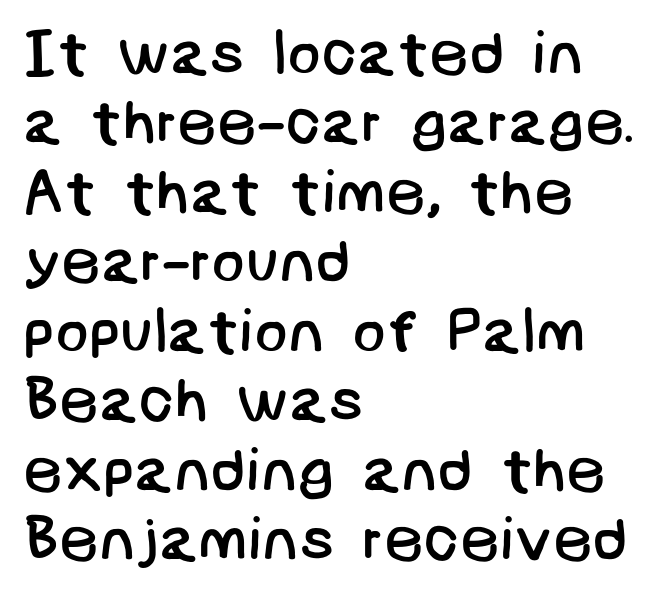
{"serif": "no", "bold": "no", "weight": "regular", "width": "normal", "stroke_contrast": "low", "x_height": "large", "underline": "no", "align": "left", "line_spacing": "tight", "line_spacing_ratio": 1.12, "letter_spacing": "normal", "letter_spacing_em": 0.0, "glyph_px": 62}
